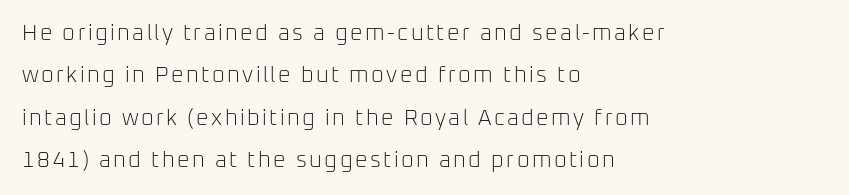
{"italic": "no", "bold": "no", "underline": "no", "align": "left", "line_spacing": "loose", "line_spacing_ratio": 1.93, "glyph_px": 22}
